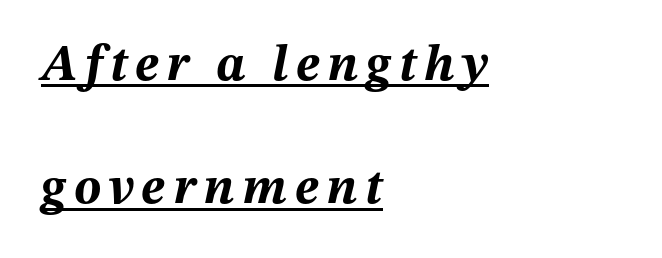
The image shows 51 px bold type, italic (leaning right); set left-aligned, loose line spacing (2.42x), underlined; medium stroke contrast and a medium x-height.
